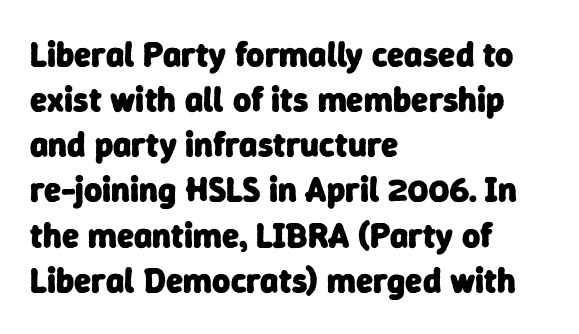
{"serif": "no", "bold": "yes", "weight": "heavy", "width": "normal", "stroke_contrast": "low", "x_height": "medium", "monospaced": "no", "underline": "no", "align": "left", "line_spacing": "normal", "line_spacing_ratio": 1.29, "letter_spacing": "normal", "letter_spacing_em": 0.0, "glyph_px": 35}
